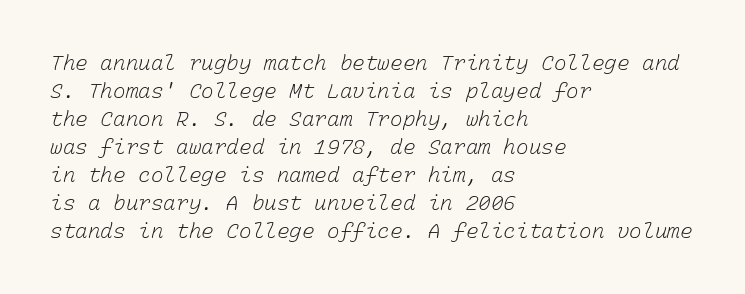
Letter spacing: default. Only glyphs here, with clear space below each row. The compositor pushed each line to the left boundary. The face looks like a standard text weight, possibly lighter. The rendering uses a moderate line-height, typical for paragraphs.
